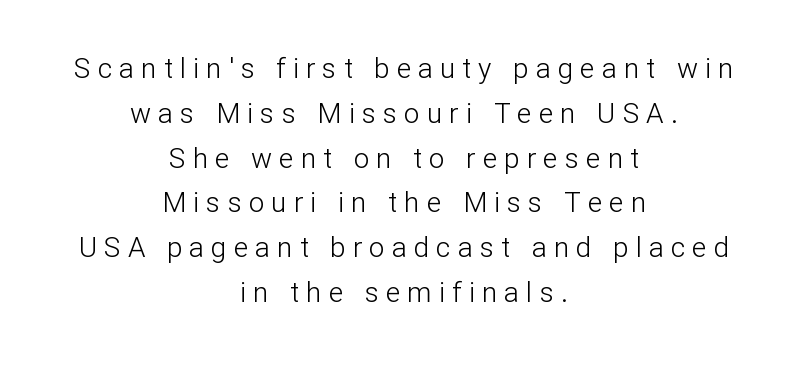
{"serif": "no", "italic": "no", "bold": "no", "weight": "light", "width": "normal", "stroke_contrast": "low", "x_height": "medium", "monospaced": "no", "underline": "no", "align": "center", "line_spacing": "normal", "line_spacing_ratio": 1.6, "letter_spacing": "wide", "letter_spacing_em": 0.25, "glyph_px": 28}
